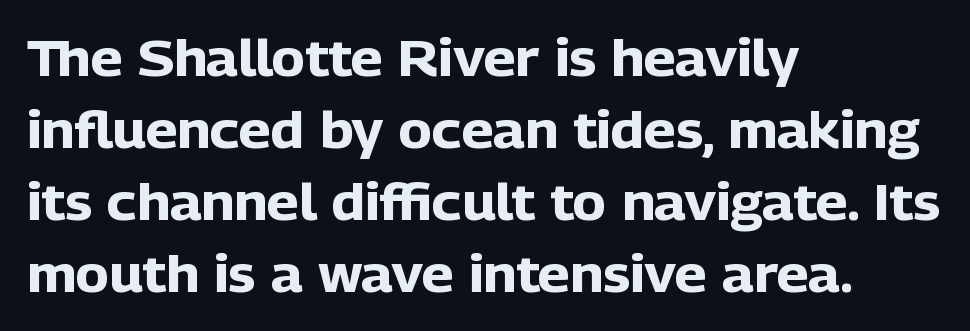
Q: Is the text bold? A: Yes.
Q: Is the text italic (slanted)? A: No, it is upright.
Q: Is the typeface a serif or a sans-serif typeface? A: Sans-serif.
Q: Is the text underlined? A: No.
Q: How is the paragraph aligned? A: Left-aligned.
Q: Is the spacing between letters normal or unusually wide? A: Normal.
Q: Is the spacing between lines tight, normal or loose? A: Normal.
Q: Width (condensed, normal, or wide)? A: Normal.
Q: Stroke contrast? A: Low.
Q: x-height? A: Medium.
Q: Monospaced? A: No.
